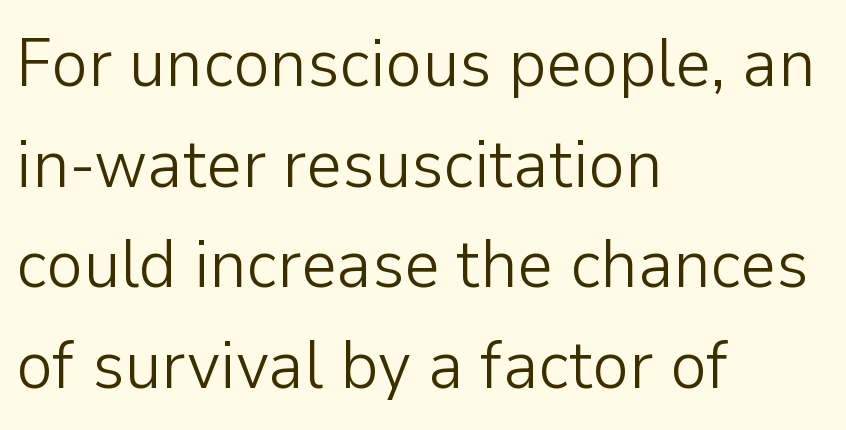
The image shows 69 px light sans-serif type, upright; set left-aligned, normal line spacing (1.46x), normal letter spacing, not underlined; low stroke contrast and a medium x-height.
